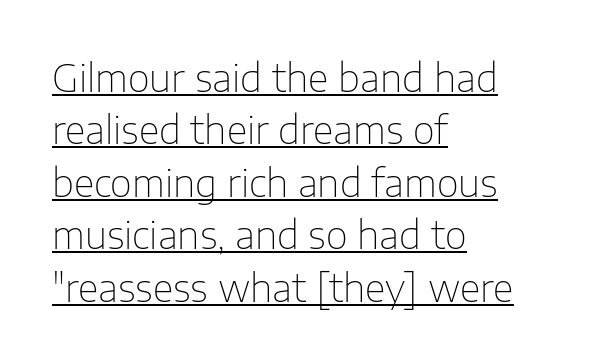
Q: Is the text bold? A: No.
Q: Is the text italic (slanted)? A: No, it is upright.
Q: Is the typeface a serif or a sans-serif typeface? A: Sans-serif.
Q: Is the text underlined? A: Yes.
Q: How is the paragraph aligned? A: Left-aligned.
Q: Is the spacing between letters normal or unusually wide? A: Normal.
Q: Is the spacing between lines tight, normal or loose? A: Normal.
Q: Width (condensed, normal, or wide)? A: Normal.
Q: Stroke contrast? A: Low.
Q: x-height? A: Medium.
Q: Monospaced? A: No.
